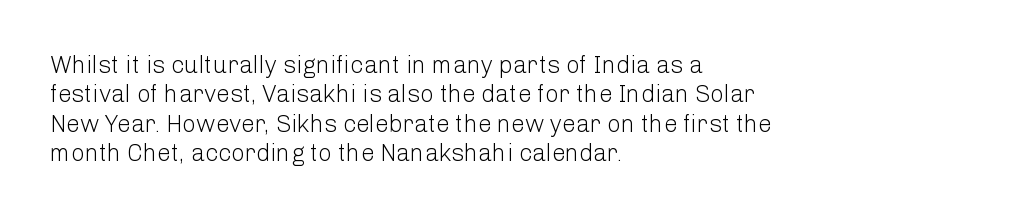
Q: Is the text bold? A: No.
Q: Is the text italic (slanted)? A: No, it is upright.
Q: Is the text underlined? A: No.
Q: How is the paragraph aligned? A: Left-aligned.
Q: Is the spacing between letters normal or unusually wide? A: Normal.
